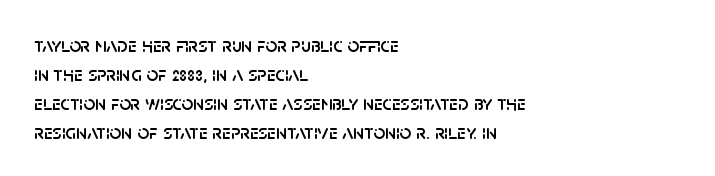
{"italic": "no", "underline": "no", "align": "left", "line_spacing": "normal", "line_spacing_ratio": 1.45, "letter_spacing": "normal", "letter_spacing_em": 0.0, "glyph_px": 20}
